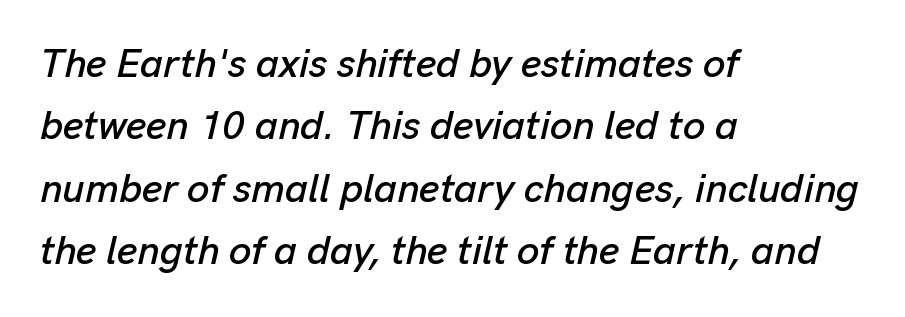
The image shows 40 px text type, italic (leaning right); set left-aligned, normal line spacing (1.56x), normal letter spacing, not underlined; low stroke contrast and a medium x-height.
